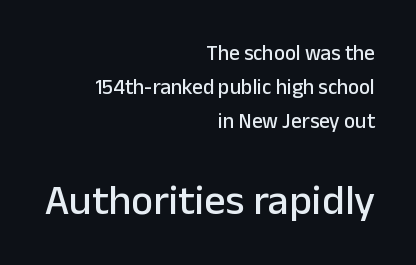
The space between consecutive lines is moderate. This sample uses an upright cut, with every glyph sitting square on the baseline. The typesetter chose a ragged-left arrangement here. Lines of text with bare space underneath. A student would notice the bottom passage is typeset larger than what precedes it. The line texture is even and compact thanks to regular tracking.
